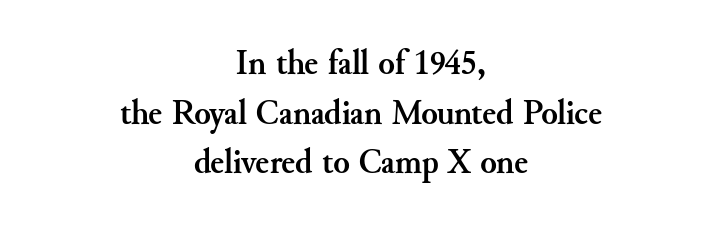
{"serif": "yes", "italic": "no", "bold": "yes", "weight": "semibold", "width": "normal", "stroke_contrast": "medium", "x_height": "small", "monospaced": "no", "underline": "no", "align": "center", "line_spacing": "normal", "line_spacing_ratio": 1.46, "letter_spacing": "normal", "letter_spacing_em": 0.0, "glyph_px": 34}
